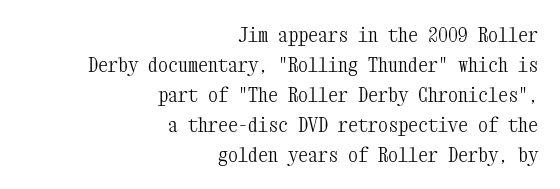
{"italic": "no", "bold": "no", "underline": "no", "align": "right", "line_spacing": "normal", "line_spacing_ratio": 1.5, "letter_spacing": "normal", "letter_spacing_em": 0.0, "glyph_px": 20}
